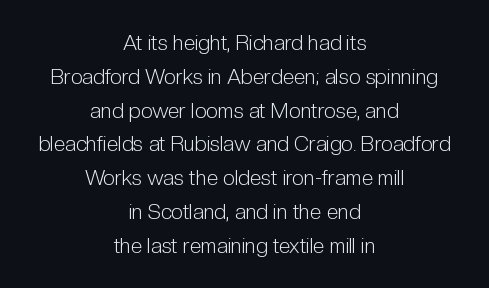
Q: Is the text bold? A: No.
Q: Is the text italic (slanted)? A: No, it is upright.
Q: Is the text underlined? A: No.
Q: How is the paragraph aligned? A: Centered.
Q: Is the spacing between letters normal or unusually wide? A: Normal.
Q: Is the spacing between lines tight, normal or loose? A: Normal.
